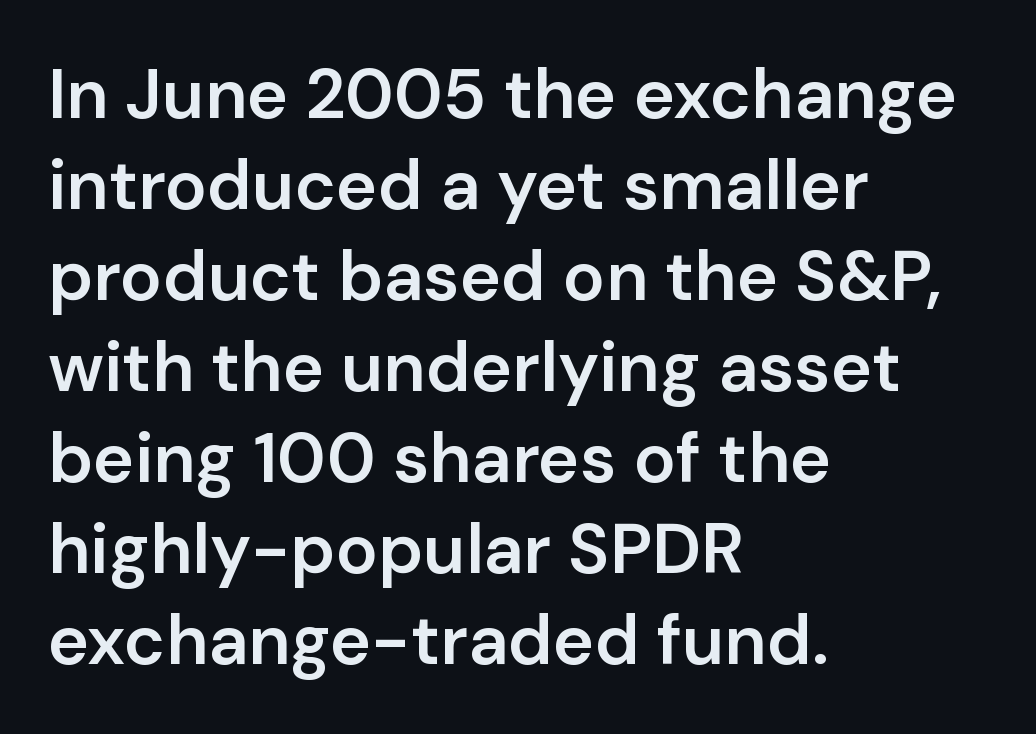
{"serif": "no", "italic": "no", "bold": "semi", "weight": "semibold", "width": "normal", "stroke_contrast": "low", "x_height": "medium", "monospaced": "no", "underline": "no", "align": "left", "line_spacing": "normal", "line_spacing_ratio": 1.3, "letter_spacing": "normal", "letter_spacing_em": 0.0, "glyph_px": 70}
